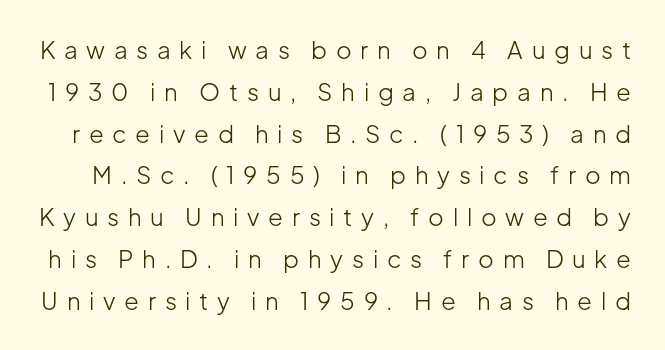
The space directly below the letters is spotless. Stems and bowls with no extra thickness — not bold. Is the letter spacing exaggerated? Yes — the characters are pushed far apart. Every stem runs plumb, perpendicular to the baseline.
